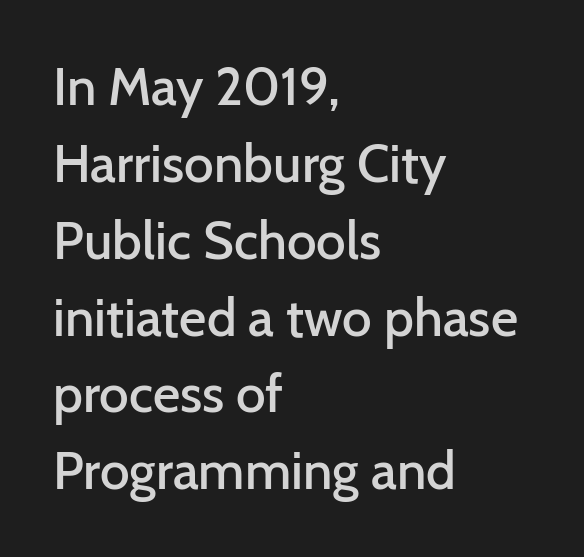
The image shows 53 px semibold sans-serif type, upright; set left-aligned, normal line spacing (1.45x), normal letter spacing, not underlined; low stroke contrast and a medium x-height.
